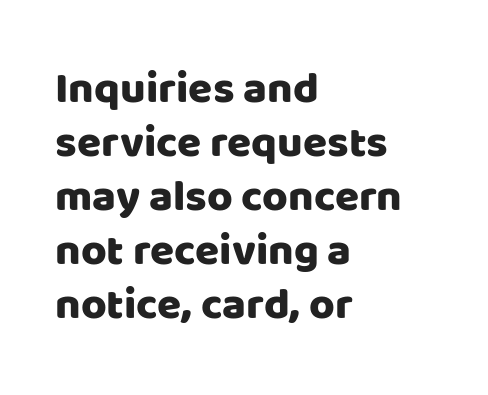
Q: Is the text italic (slanted)? A: No, it is upright.
Q: Is the typeface a serif or a sans-serif typeface? A: Sans-serif.
Q: Is the text underlined? A: No.
Q: How is the paragraph aligned? A: Left-aligned.
Q: Is the spacing between letters normal or unusually wide? A: Normal.
Q: Width (condensed, normal, or wide)? A: Normal.
Q: Stroke contrast? A: Low.
Q: x-height? A: Large.
Q: Monospaced? A: No.
